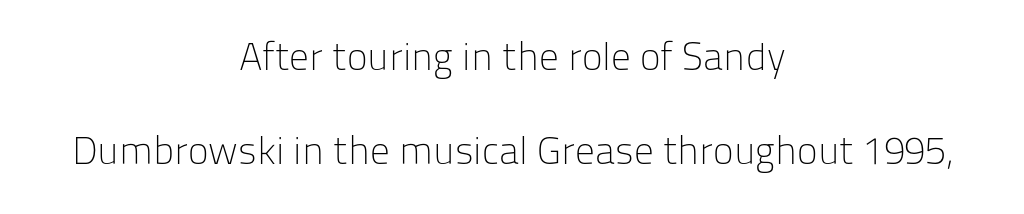
{"serif": "no", "italic": "no", "bold": "no", "weight": "light", "width": "normal", "stroke_contrast": "low", "x_height": "medium", "monospaced": "no", "underline": "no", "align": "center", "line_spacing": "loose", "line_spacing_ratio": 2.4, "letter_spacing": "normal", "letter_spacing_em": 0.0, "glyph_px": 39}
